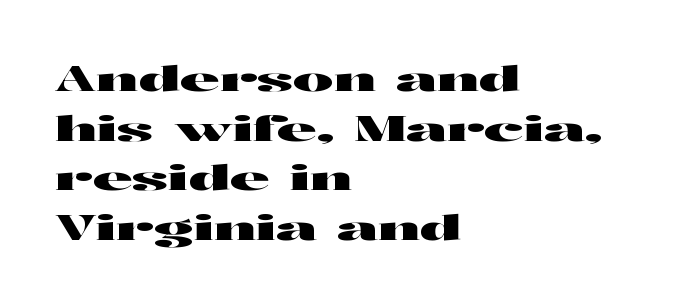
The image shows 34 px wide sans-serif type, upright; set left-aligned, normal line spacing (1.46x), normal letter spacing, not underlined; high stroke contrast and a medium x-height.
